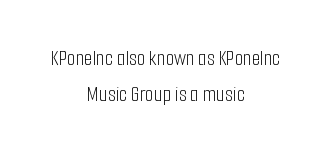
Q: Is the text bold? A: No.
Q: Is the text italic (slanted)? A: No, it is upright.
Q: Is the text underlined? A: No.
Q: How is the paragraph aligned? A: Centered.
Q: Is the spacing between letters normal or unusually wide? A: Normal.
Q: Is the spacing between lines tight, normal or loose? A: Normal.
